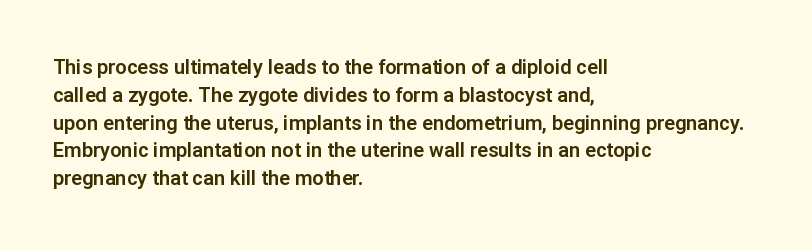
Q: Is the text italic (slanted)? A: No, it is upright.
Q: Is the text underlined? A: No.
Q: How is the paragraph aligned? A: Left-aligned.
Q: Is the spacing between letters normal or unusually wide? A: Normal.
Q: Is the spacing between lines tight, normal or loose? A: Normal.
